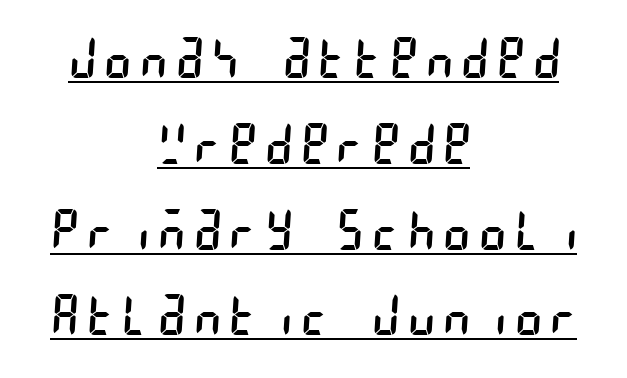
Evenly set lines give the paragraph a standard silhouette. Horizontally, the lines are justified to the midpoint only. The typesetting does not lean heavy: it is not bold. Serifs: no, the terminals of the letterforms are clean. The glyphs are accompanied by a horizontal stroke just below them.
